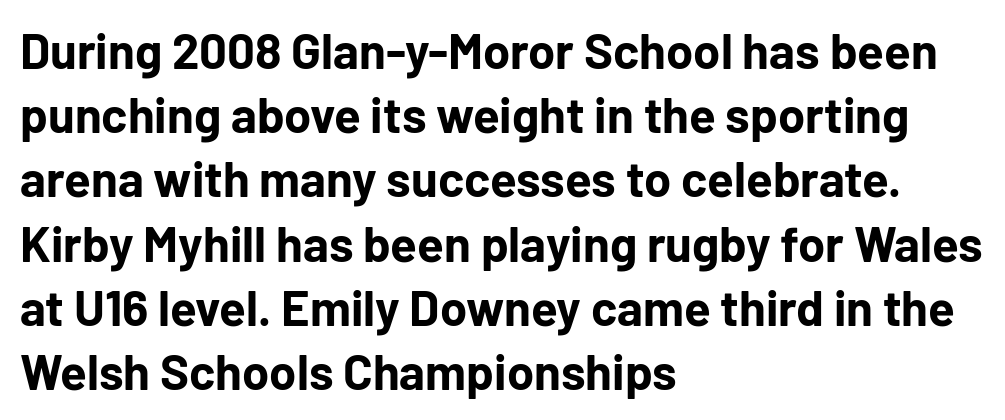
Q: Is the text bold? A: Yes.
Q: Is the text italic (slanted)? A: No, it is upright.
Q: Is the typeface a serif or a sans-serif typeface? A: Sans-serif.
Q: Is the text underlined? A: No.
Q: How is the paragraph aligned? A: Left-aligned.
Q: Is the spacing between letters normal or unusually wide? A: Normal.
Q: Is the spacing between lines tight, normal or loose? A: Normal.
Q: Width (condensed, normal, or wide)? A: Normal.
Q: Stroke contrast? A: Low.
Q: x-height? A: Medium.
Q: Monospaced? A: No.
